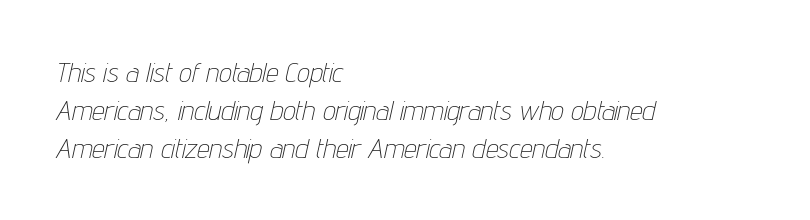
{"italic": "yes", "lean": "right", "slant_degrees": 12, "bold": "no", "weight": "thin", "width": "condensed", "stroke_contrast": "low", "x_height": "medium", "monospaced": "no", "underline": "no", "align": "left", "line_spacing": "normal", "line_spacing_ratio": 1.35, "letter_spacing": "normal", "letter_spacing_em": 0.0, "glyph_px": 28}
